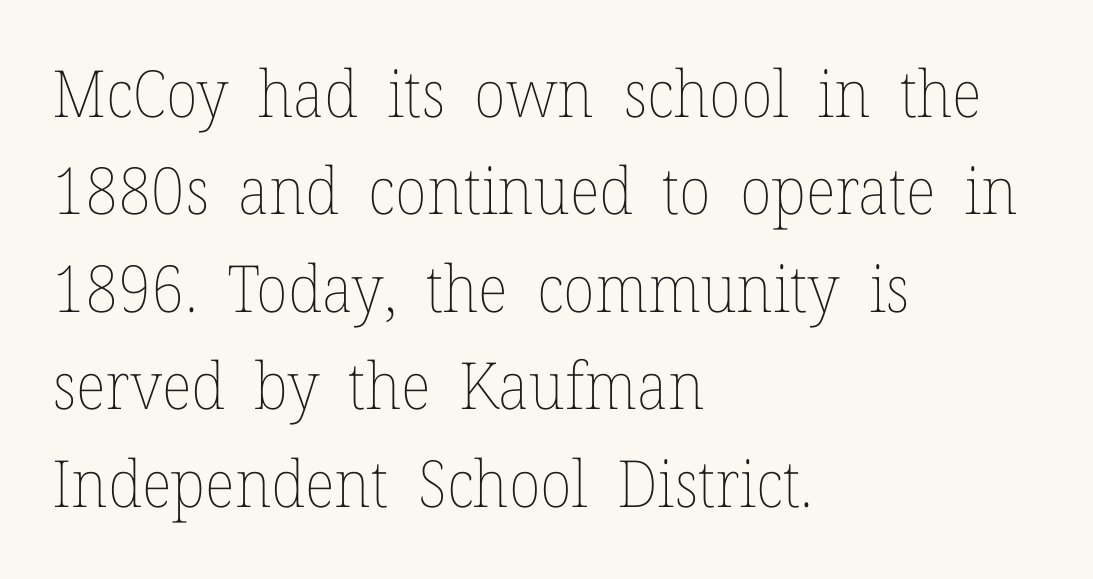
The image shows 65 px thin type, upright; set left-aligned, normal line spacing (1.5x), normal letter spacing, not underlined; low stroke contrast and a medium x-height.
